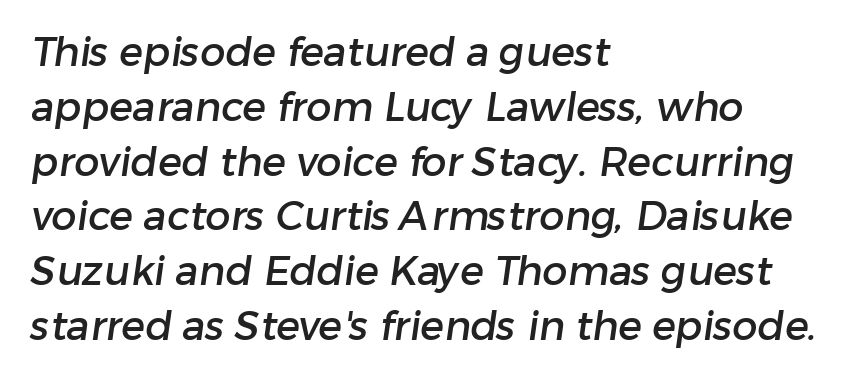
{"serif": "no", "width": "normal", "stroke_contrast": "low", "x_height": "medium", "monospaced": "no", "underline": "no", "align": "left", "line_spacing": "normal", "line_spacing_ratio": 1.37, "letter_spacing": "normal", "letter_spacing_em": 0.0, "glyph_px": 40}
